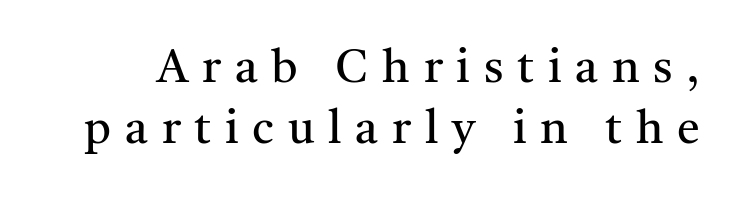
The image shows 46 px regular-weight serif type, upright; set normal line spacing (1.33x), unusually wide letter spacing (+0.3 em), not underlined; medium stroke contrast and a medium x-height.
